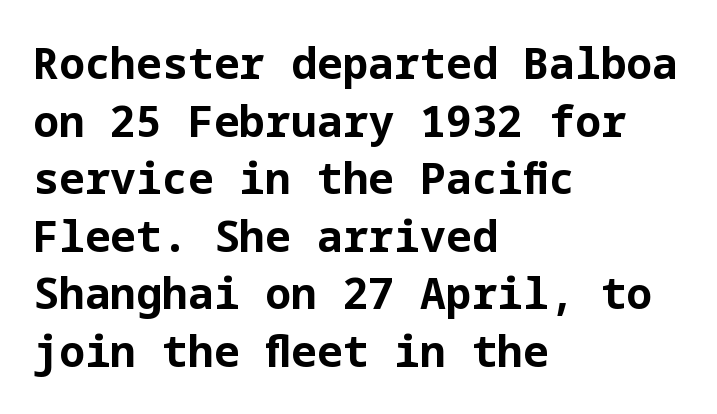
{"serif": "no", "italic": "no", "bold": "yes", "weight": "bold", "width": "normal", "stroke_contrast": "low", "x_height": "medium", "underline": "no", "align": "left", "line_spacing": "normal", "line_spacing_ratio": 1.34, "letter_spacing": "normal", "letter_spacing_em": 0.0, "glyph_px": 43}
